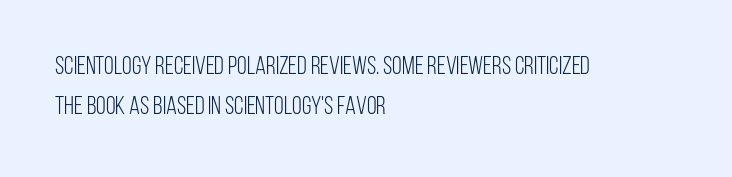
Each word holds together tightly as a unit, with standard inter-letter gaps. Each new line begins a customary step beneath the previous one. The rendering anchors every line to the left-hand side. Summary of weight: not heavy and not bold. The passage shown is not underscored anywhere.
